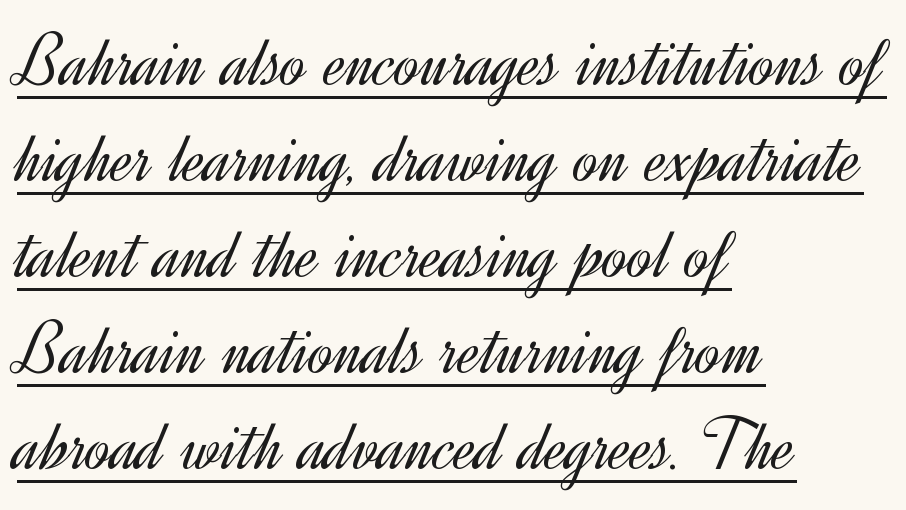
The image shows 75 px light sans-serif type; set left-aligned, normal line spacing (1.28x), normal letter spacing, underlined; a small x-height.
